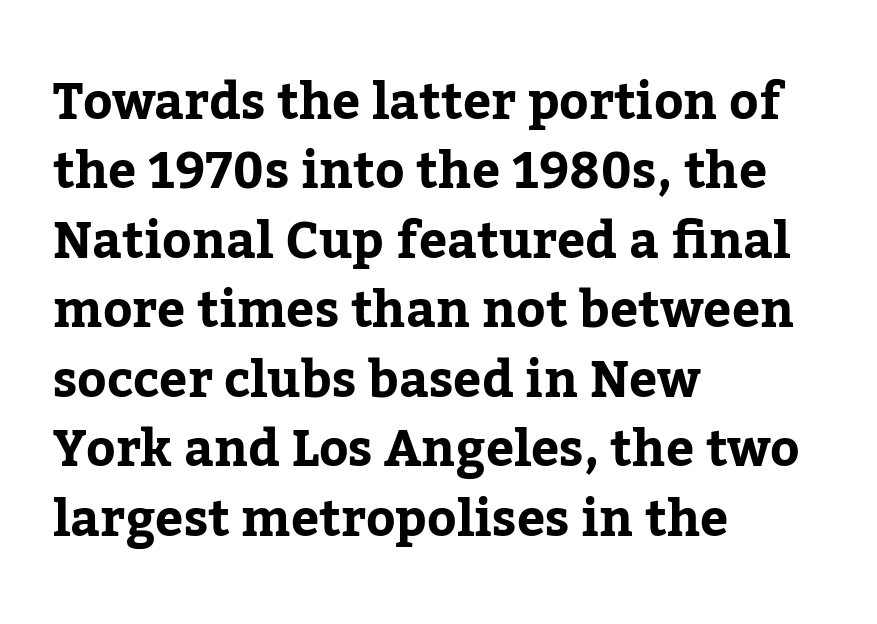
Q: Is the text bold? A: Yes.
Q: Is the text italic (slanted)? A: No, it is upright.
Q: Is the typeface a serif or a sans-serif typeface? A: Serif.
Q: Is the text underlined? A: No.
Q: How is the paragraph aligned? A: Left-aligned.
Q: Is the spacing between letters normal or unusually wide? A: Normal.
Q: Is the spacing between lines tight, normal or loose? A: Normal.
Q: Width (condensed, normal, or wide)? A: Normal.
Q: Stroke contrast? A: Low.
Q: x-height? A: Medium.
Q: Monospaced? A: No.
